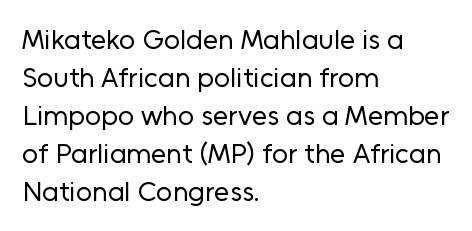
{"serif": "no", "italic": "no", "bold": "no", "weight": "regular", "width": "normal", "stroke_contrast": "low", "x_height": "medium", "monospaced": "no", "underline": "no", "align": "left", "line_spacing": "normal", "line_spacing_ratio": 1.36, "letter_spacing": "normal", "letter_spacing_em": 0.0, "glyph_px": 28}
